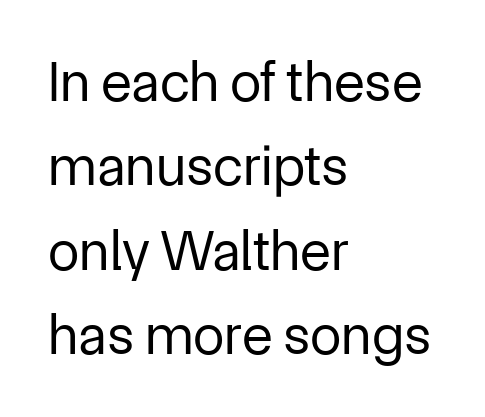
The image shows 57 px regular-weight sans-serif type, upright; set left-aligned, normal line spacing (1.48x), normal letter spacing, not underlined; low stroke contrast and a medium x-height.
